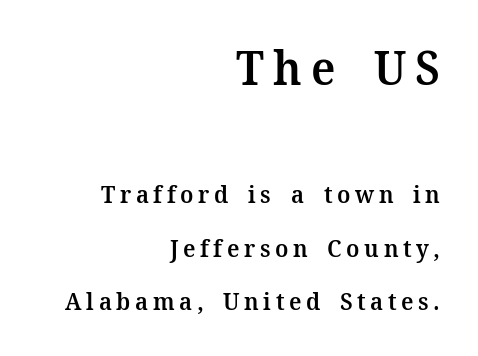
{"serif": "yes", "italic": "no", "bold": "semi", "weight": "semibold", "width": "normal", "stroke_contrast": "medium", "x_height": "medium", "monospaced": "no", "underline": "no", "align": "right", "line_spacing": "loose", "line_spacing_ratio": 2.21, "larger_block": "first", "size_ratio": 1.96, "glyph_px": 47}
